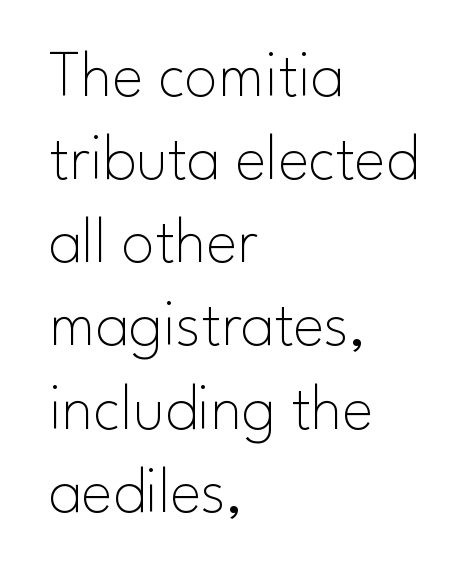
The image shows 66 px thin sans-serif type, upright; set left-aligned, normal line spacing (1.26x), normal letter spacing, not underlined; low stroke contrast and a small x-height.
